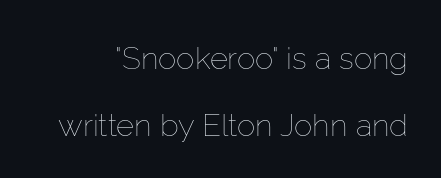
{"italic": "no", "bold": "no", "weight": "thin", "width": "normal", "stroke_contrast": "low", "x_height": "medium", "monospaced": "no", "underline": "no", "line_spacing": "loose", "line_spacing_ratio": 2.17, "letter_spacing": "normal", "letter_spacing_em": 0.0, "glyph_px": 31}
